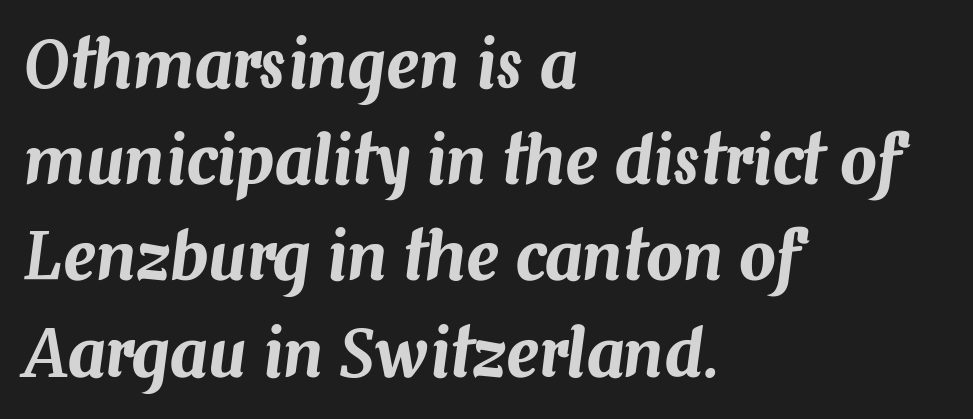
Evenly set lines give the paragraph a standard silhouette. Default kerning and tracking; the words read as compact shapes. These lines are rendered in a variable-pitch font. Quick note: underline off. Emphasis-style slanted type is in use. Caption: multi-line text, flush left, ragged right.
